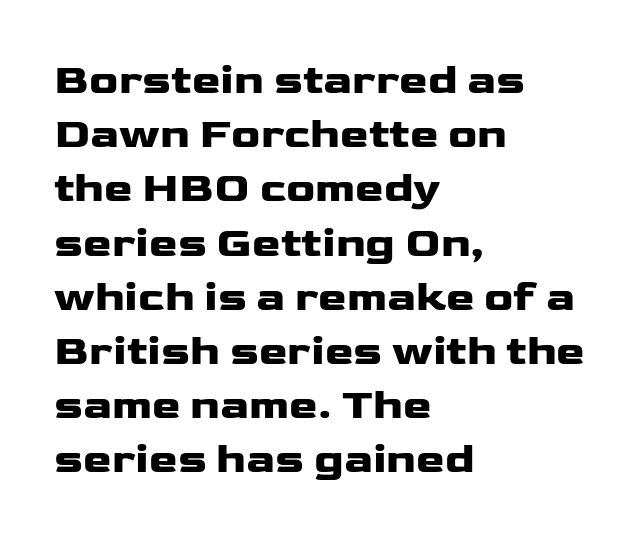
Serif or sans? Sans — the stroke terminals are bare. This sample uses plain, unmodified letter spacing. The setting favours the left margin, as ordinary paragraphs usually do. Decoration check: the copy has no underline.
